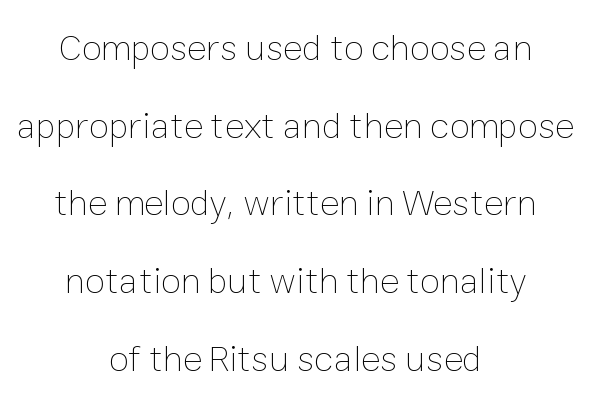
{"italic": "no", "bold": "no", "weight": "thin", "width": "normal", "stroke_contrast": "low", "x_height": "medium", "monospaced": "no", "underline": "no", "align": "center", "line_spacing": "loose", "line_spacing_ratio": 2.1, "letter_spacing": "normal", "letter_spacing_em": 0.0, "glyph_px": 37}
